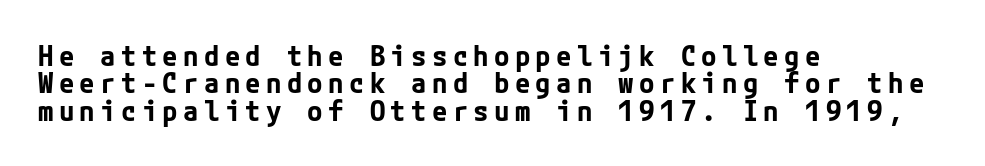
The image shows 28 px bold sans-serif type, upright; set left-aligned, tight line spacing (0.98x), not underlined; low stroke contrast and a medium x-height.
